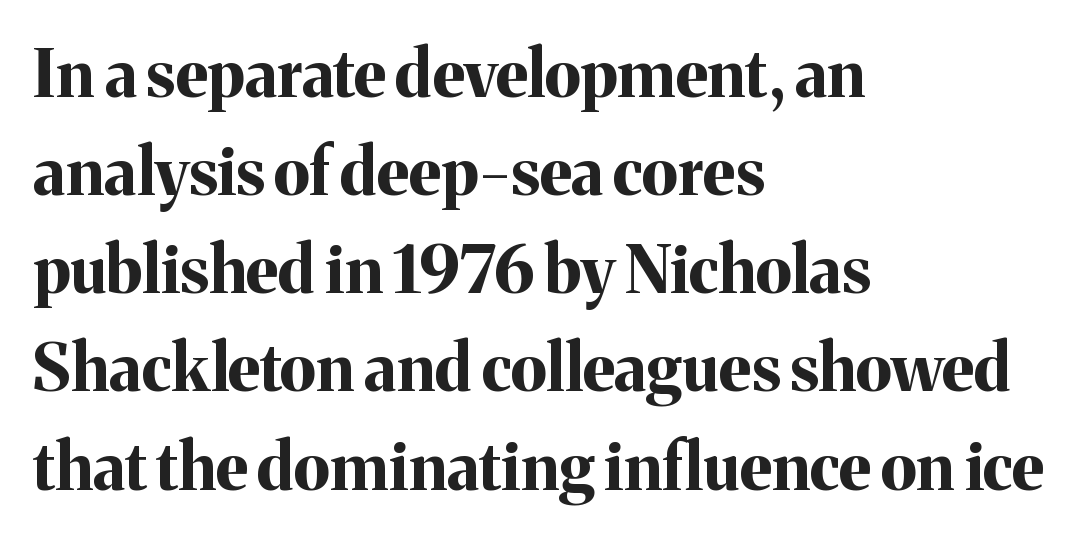
{"serif": "yes", "italic": "no", "bold": "yes", "weight": "bold", "width": "normal", "stroke_contrast": "medium", "x_height": "medium", "monospaced": "no", "underline": "no", "align": "left", "line_spacing": "normal", "line_spacing_ratio": 1.51, "letter_spacing": "normal", "letter_spacing_em": 0.0, "glyph_px": 65}
